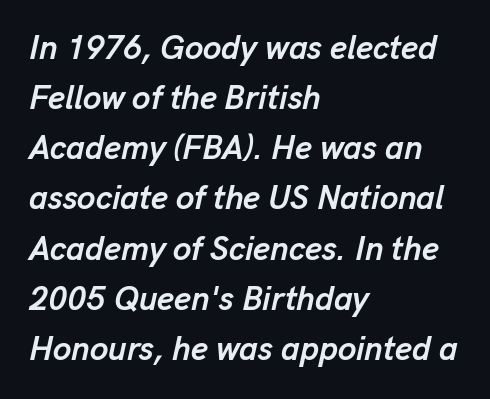
{"italic": "yes", "lean": "right", "slant_degrees": 13, "bold": "yes", "weight": "semibold", "width": "normal", "stroke_contrast": "low", "x_height": "medium", "monospaced": "no", "underline": "no", "align": "left", "line_spacing": "normal", "line_spacing_ratio": 1.52, "letter_spacing": "normal", "letter_spacing_em": 0.0, "glyph_px": 33}
